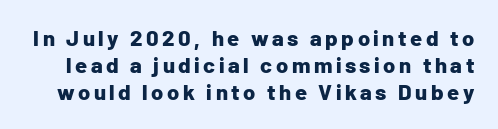
The image shows 22 px bold type, upright; set line spacing 1.22x, not underlined.
